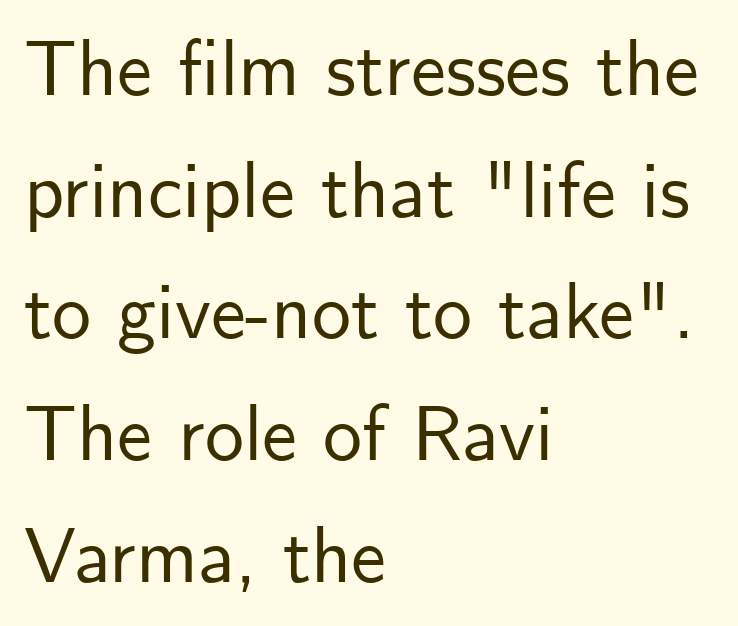
{"serif": "no", "italic": "no", "width": "normal", "stroke_contrast": "low", "x_height": "small", "monospaced": "no", "underline": "no", "align": "left", "line_spacing": "normal", "line_spacing_ratio": 1.56, "letter_spacing": "normal", "letter_spacing_em": 0.0, "glyph_px": 78}
